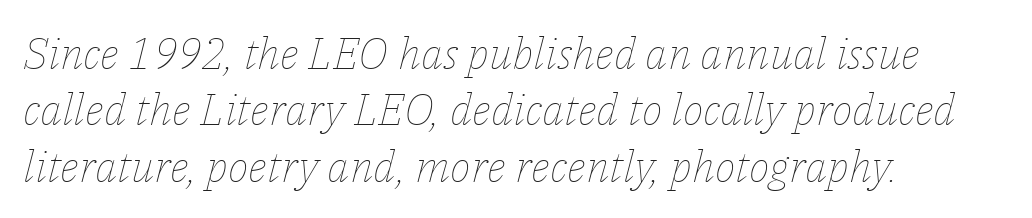
{"italic": "yes", "lean": "right", "slant_degrees": 14, "bold": "no", "weight": "thin", "width": "normal", "stroke_contrast": "low", "x_height": "medium", "monospaced": "no", "underline": "no", "align": "left", "line_spacing": "normal", "line_spacing_ratio": 1.28, "letter_spacing": "normal", "letter_spacing_em": 0.0, "glyph_px": 44}
